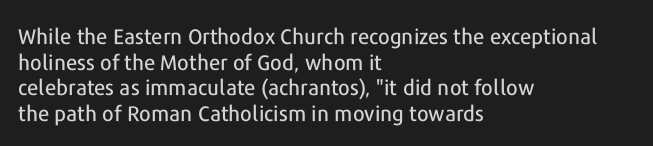
Q: Is the text italic (slanted)? A: No, it is upright.
Q: Is the text underlined? A: No.
Q: How is the paragraph aligned? A: Left-aligned.
Q: Is the spacing between letters normal or unusually wide? A: Normal.
